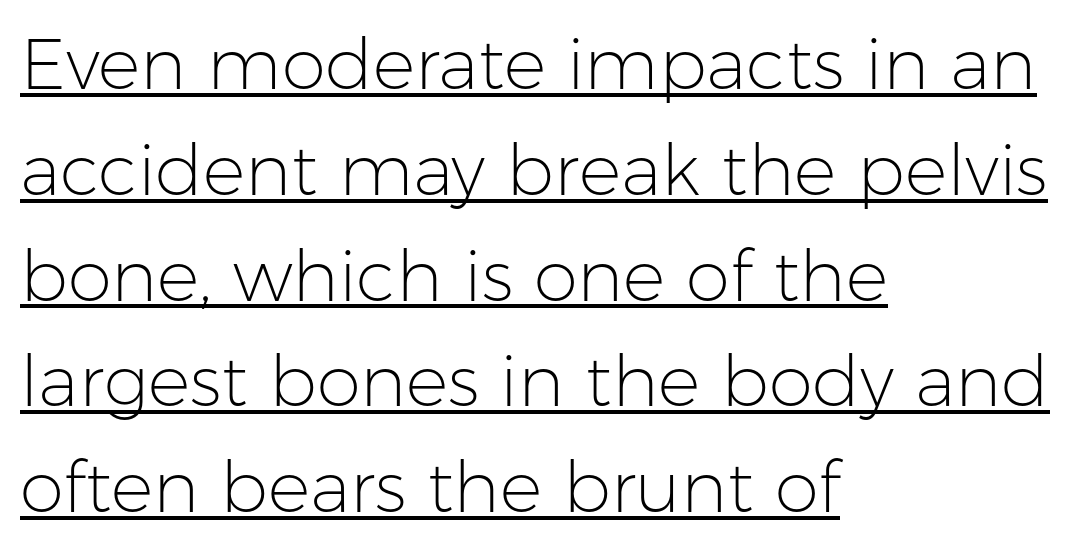
This is underlined copy, the kind a proofreader might mark for attention. It's the straight-up-and-down kind of type. The line-height multiplier appears to be the usual default. I'd call this a sans setting — the letters go barefoot. Do the characters align in a grid? No, the font is proportional.
